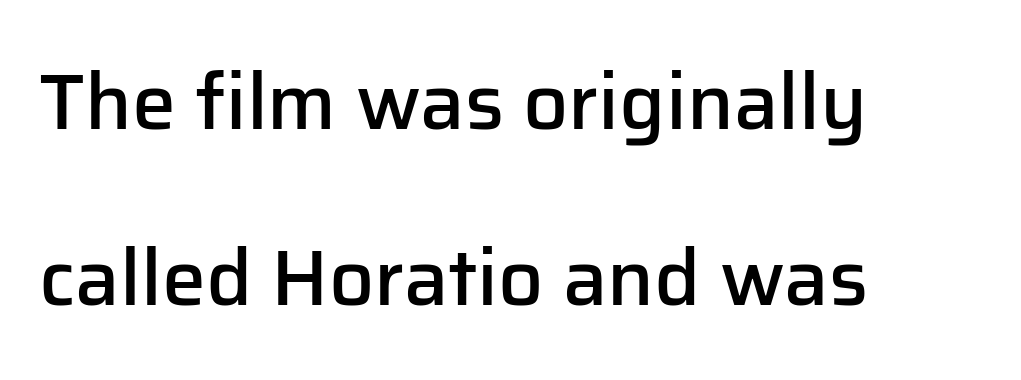
The image shows 79 px semibold sans-serif type, upright; set left-aligned, loose line spacing (2.23x), normal letter spacing, not underlined; low stroke contrast and a medium x-height.
